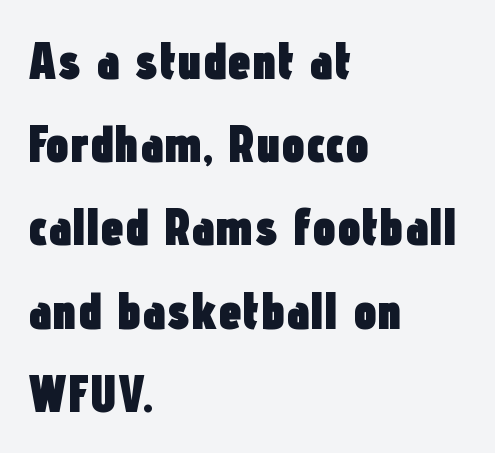
{"serif": "no", "italic": "no", "bold": "yes", "weight": "heavy", "width": "condensed", "stroke_contrast": "low", "x_height": "medium", "monospaced": "no", "underline": "no", "align": "left", "line_spacing": "normal", "line_spacing_ratio": 1.57, "letter_spacing": "normal", "letter_spacing_em": 0.0, "glyph_px": 53}
